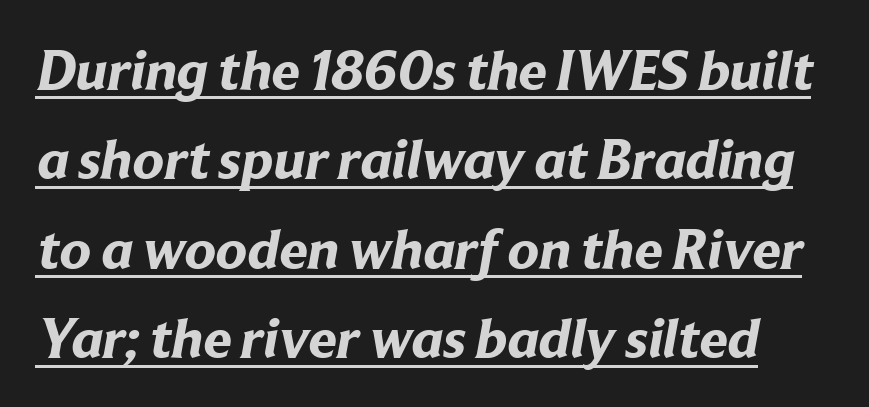
The image shows 57 px bold sans-serif type; set normal line spacing (1.57x), normal letter spacing, underlined; low stroke contrast and a medium x-height.
